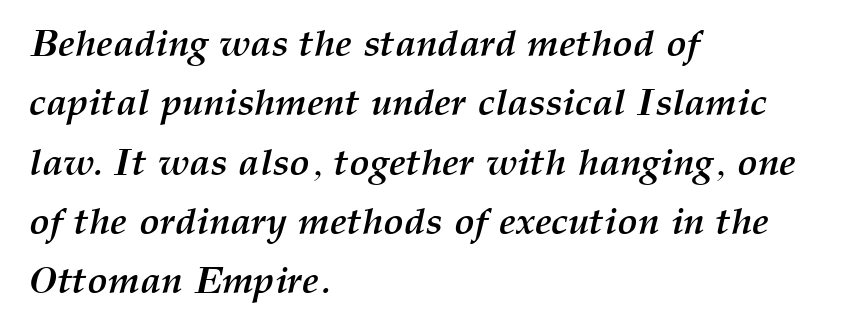
Q: Is the text bold? A: Yes.
Q: Is the text italic (slanted)? A: Yes, it leans right by about 12 degrees.
Q: Is the text underlined? A: No.
Q: How is the paragraph aligned? A: Left-aligned.
Q: Is the spacing between letters normal or unusually wide? A: Normal.
Q: Is the spacing between lines tight, normal or loose? A: Normal.
Q: Width (condensed, normal, or wide)? A: Normal.
Q: Stroke contrast? A: Medium.
Q: x-height? A: Medium.
Q: Monospaced? A: No.
